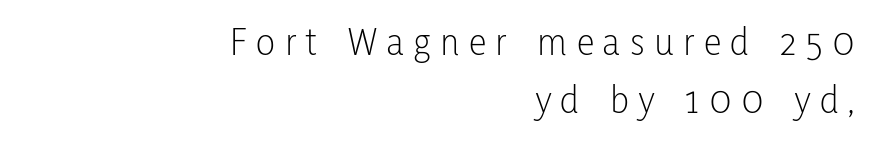
Q: Is the text bold? A: No.
Q: Is the text italic (slanted)? A: No, it is upright.
Q: Is the typeface a serif or a sans-serif typeface? A: Sans-serif.
Q: Is the text underlined? A: No.
Q: How is the paragraph aligned? A: Right-aligned.
Q: Is the spacing between letters normal or unusually wide? A: Unusually wide.
Q: Is the spacing between lines tight, normal or loose? A: Normal.
Q: Width (condensed, normal, or wide)? A: Condensed.
Q: Stroke contrast? A: Low.
Q: x-height? A: Medium.
Q: Monospaced? A: No.
